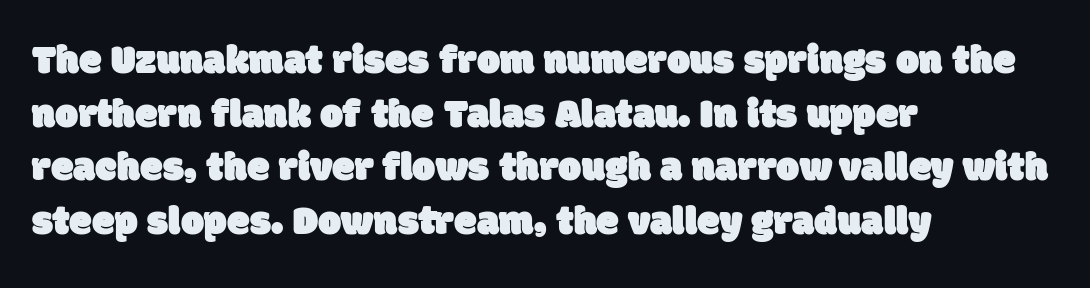
{"serif": "no", "width": "normal", "stroke_contrast": "low", "x_height": "large", "monospaced": "no", "underline": "no", "align": "left", "line_spacing": "normal", "line_spacing_ratio": 1.31, "letter_spacing": "normal", "letter_spacing_em": 0.0, "glyph_px": 41}
